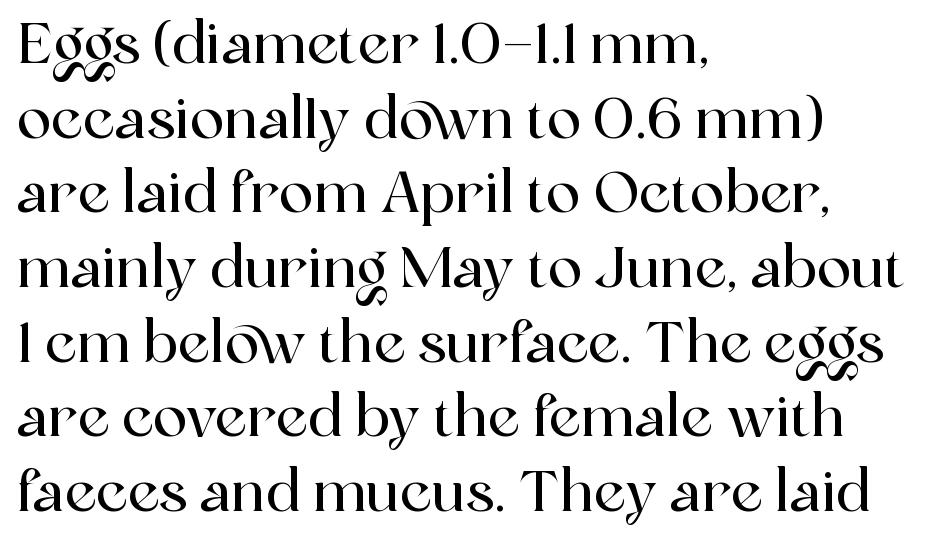
{"serif": "yes", "italic": "no", "width": "normal", "x_height": "medium", "monospaced": "no", "underline": "no", "align": "left", "line_spacing": "normal", "line_spacing_ratio": 1.31, "letter_spacing": "normal", "letter_spacing_em": 0.0, "glyph_px": 57}
